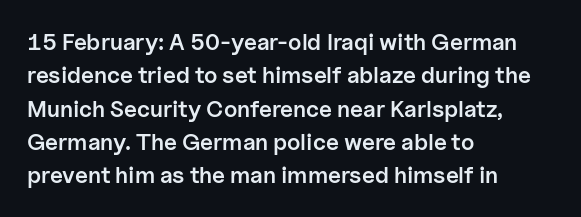
The line-height multiplier appears to be the usual default. The type is set solid horizontally, with unmodified tracking. This rendering uses left alignment, leaving the right contour irregular. Posture: vertical. Underlining? Definitely not there. The sample has been set in demibold, a notch under bold.
